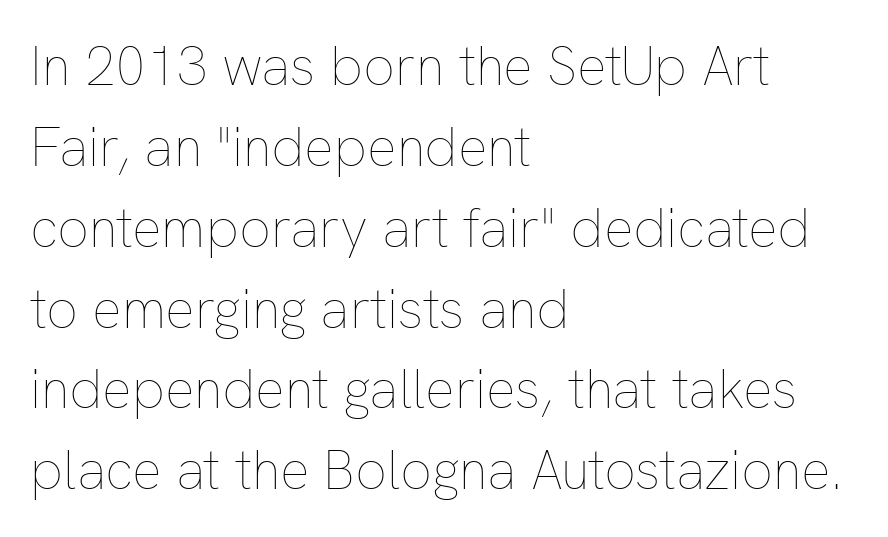
{"italic": "no", "bold": "no", "weight": "thin", "width": "normal", "stroke_contrast": "low", "x_height": "medium", "monospaced": "no", "underline": "no", "align": "left", "line_spacing": "normal", "line_spacing_ratio": 1.47, "letter_spacing": "normal", "letter_spacing_em": 0.0, "glyph_px": 55}
